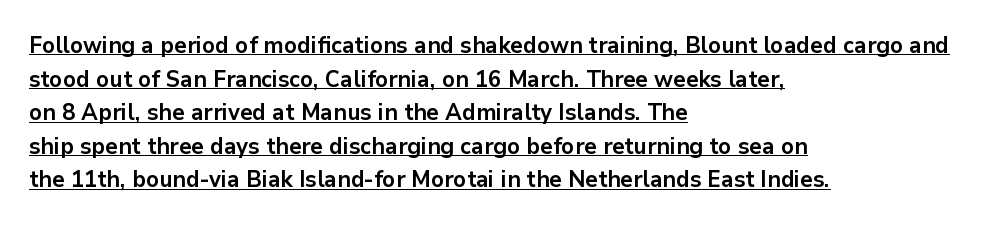
The image shows 23 px bold type, upright; set left-aligned, normal line spacing (1.46x), normal letter spacing, underlined.
